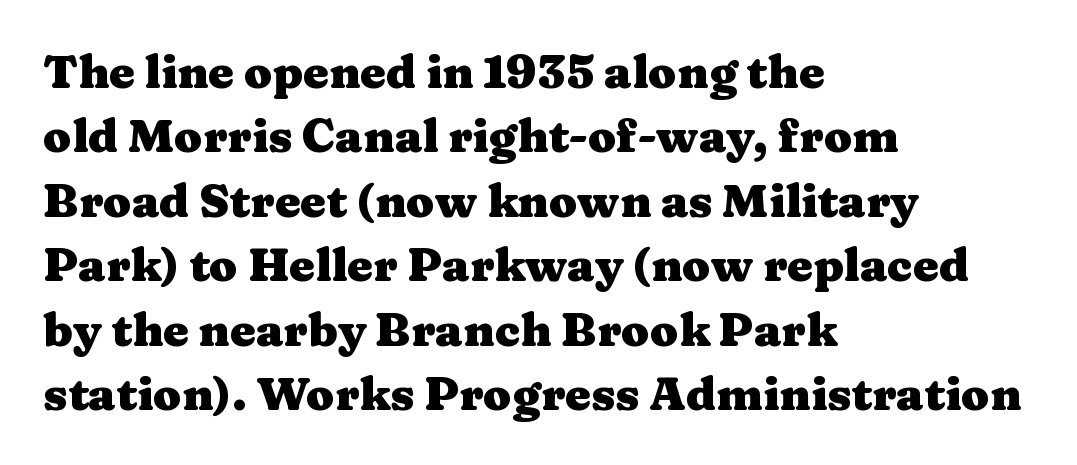
Q: Is the text bold? A: Yes.
Q: Is the text italic (slanted)? A: No, it is upright.
Q: Is the typeface a serif or a sans-serif typeface? A: Serif.
Q: Is the text underlined? A: No.
Q: How is the paragraph aligned? A: Left-aligned.
Q: Is the spacing between letters normal or unusually wide? A: Normal.
Q: Is the spacing between lines tight, normal or loose? A: Normal.
Q: Width (condensed, normal, or wide)? A: Wide.
Q: Stroke contrast? A: Medium.
Q: x-height? A: Medium.
Q: Monospaced? A: No.
